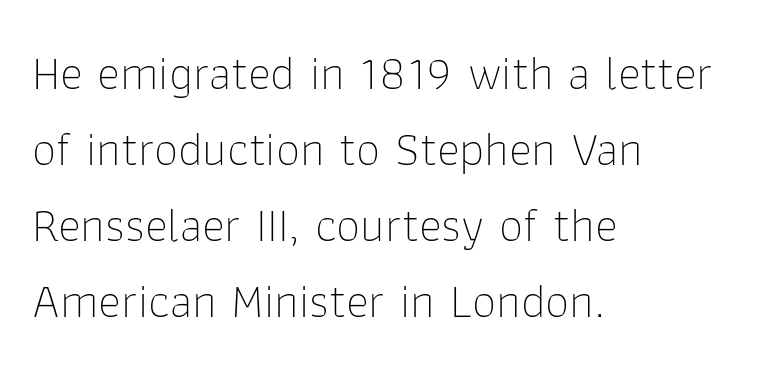
The image shows 49 px thin sans-serif type, upright; set left-aligned, normal line spacing (1.55x), normal letter spacing, not underlined; low stroke contrast and a medium x-height.
